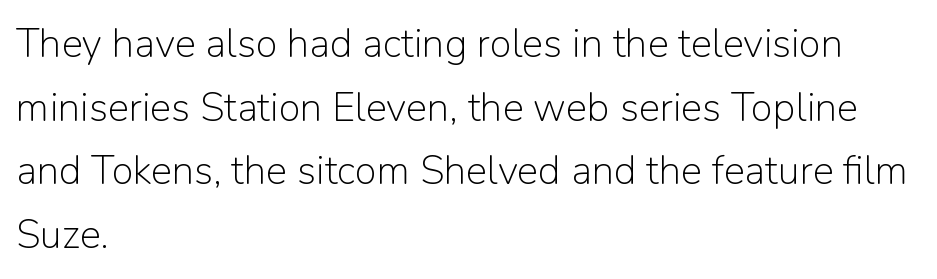
The image shows 40 px light sans-serif type, upright; set left-aligned, normal line spacing (1.59x), normal letter spacing, not underlined; low stroke contrast and a medium x-height.
